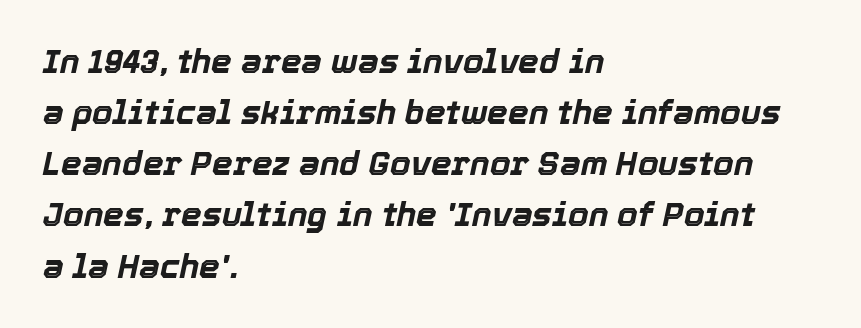
The image shows 33 px bold type, italic (leaning right); set left-aligned, normal line spacing (1.55x), normal letter spacing, not underlined; a medium x-height.
